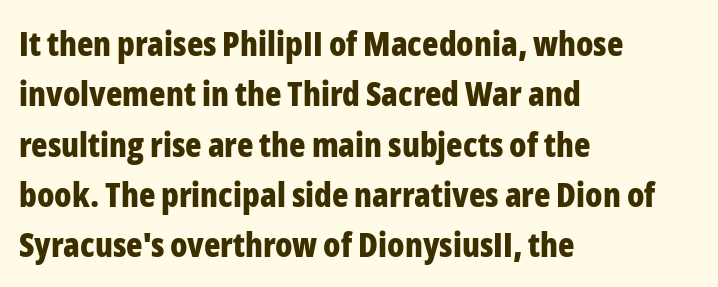
The tracking reads as untouched default to a designer's eye. If you drew a line through each stem, it would be perfectly vertical. Rule under the text: the space is simply empty. The lines in this sample share a left origin and differ only in where they stop. Does the type have serifs? No, each stem ends abruptly. The rendering uses natural spacing where letterforms have individual widths.
